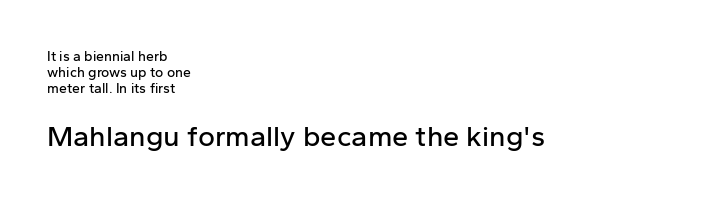
The lower block of text is set noticeably larger than the block above it. No italicization has been applied; the sample stays upright. The glyphs are unaccompanied by any horizontal stroke below them. The lines in this sample share a left origin and differ only in where they stop. Think of a printed novel: that variable character pitch is what you see here.
